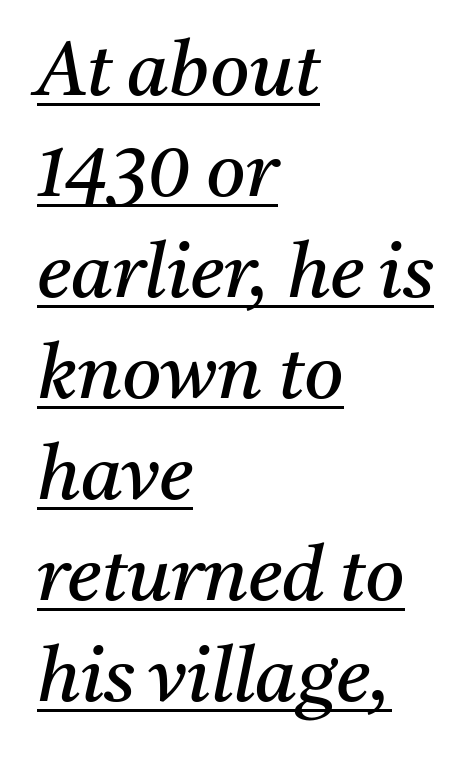
The image shows 76 px regular-weight serif type, italic (leaning right); set left-aligned, normal line spacing (1.33x), normal letter spacing, underlined; medium stroke contrast and a medium x-height.
